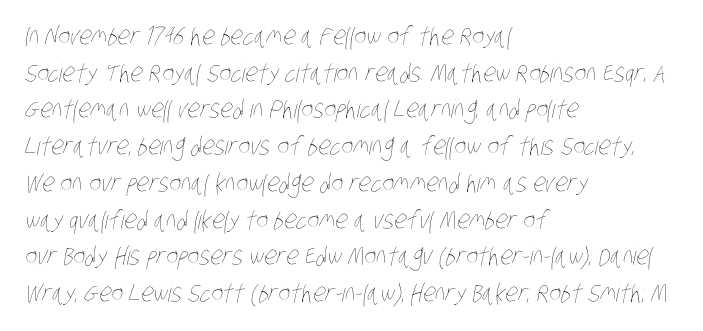
{"bold": "no", "underline": "no", "align": "left", "line_spacing": "normal", "line_spacing_ratio": 1.47, "letter_spacing": "normal", "letter_spacing_em": 0.0, "glyph_px": 25}
